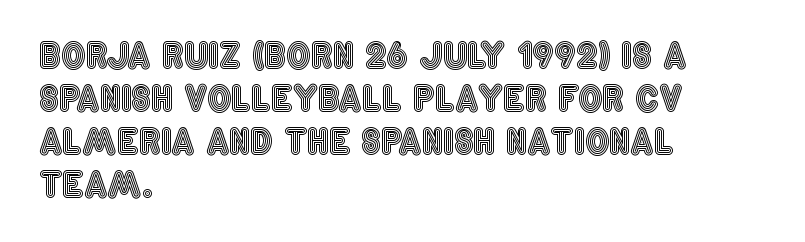
The image shows 34 px condensed type, upright; set left-aligned, normal line spacing (1.26x), normal letter spacing, not underlined; a large x-height.
